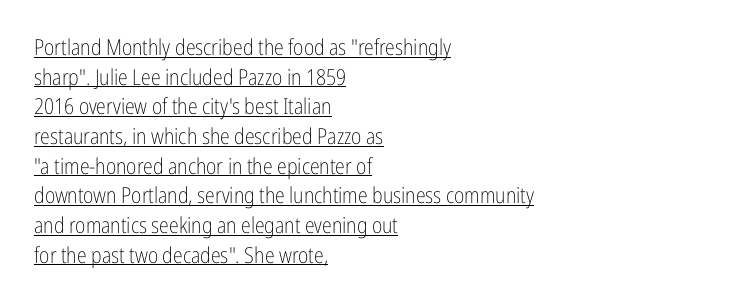
The image shows 22 px text type, upright; set left-aligned, normal line spacing (1.35x), normal letter spacing, underlined.
